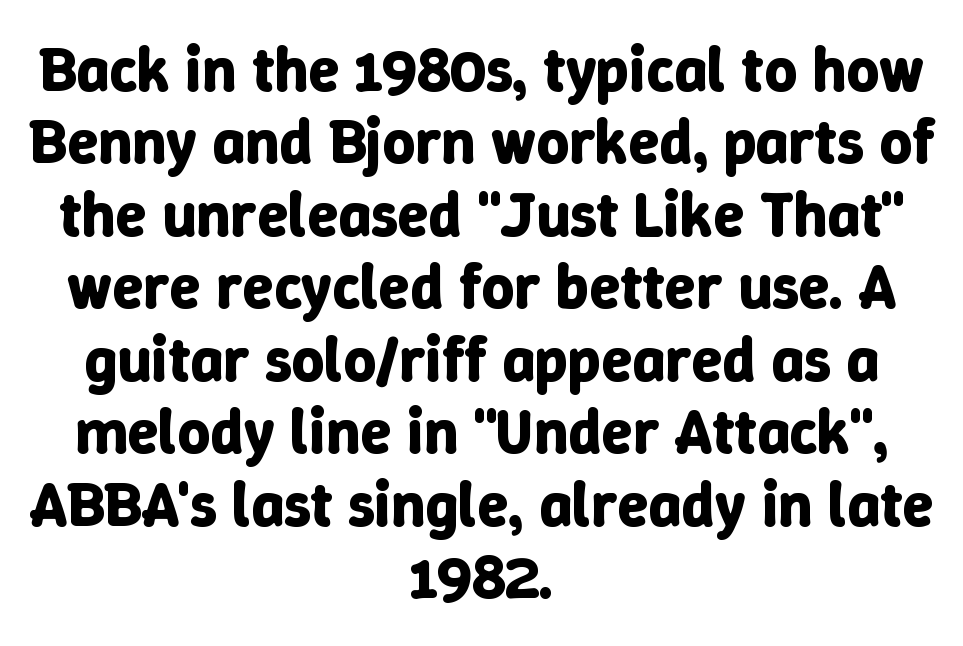
The image shows 63 px bold type, upright; set centered, tight line spacing (1.15x), normal letter spacing, not underlined; low stroke contrast and a medium x-height.
